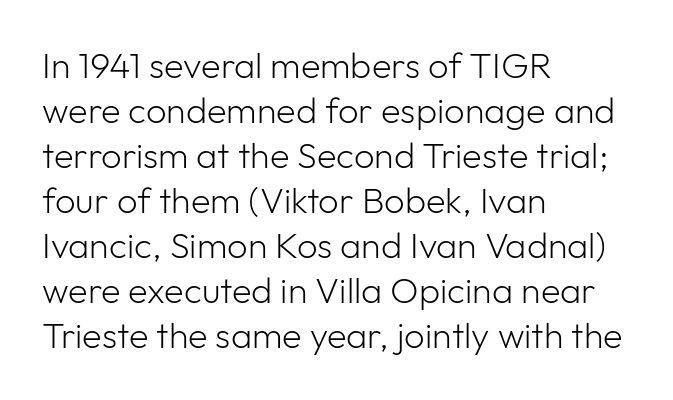
Is the letter spacing exaggerated? No — it looks like the ordinary default. All the whitespace from short lines collects on the right. Upright lettering throughout. The zone under the glyphs is completely vacant.
